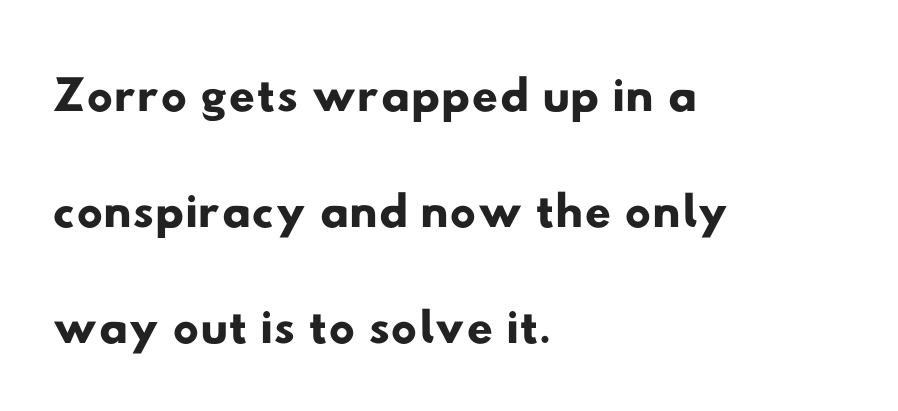
The passage shown is not underscored anywhere. Unlike a traditional serif, this face leaves its strokes unadorned. These lines sit exactly where default settings would place them. You could not count columns in this text — the font is proportionally spaced.
